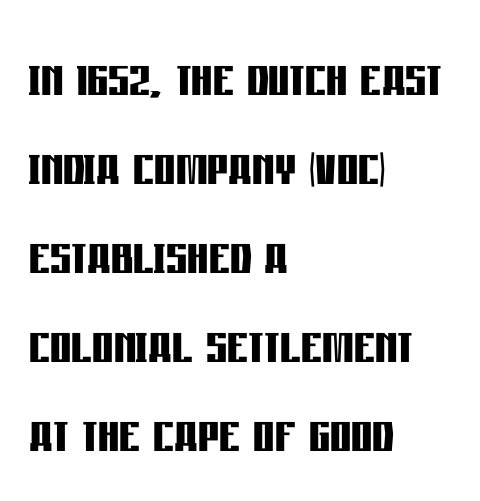
A typesetter would call this proportional, since set widths differ per character. To sum up the face: it is a sans, with no serifs. How would I describe the line gaps? Plain and ordinary. The rag falls on the right side of this text block. Notice how the stems are strictly vertical — no italics here. Just letters on the line, the space beneath them empty.
